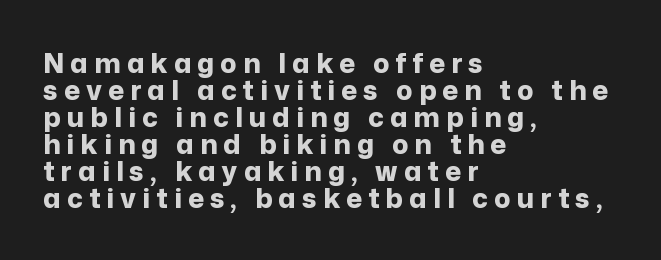
Q: Is the text bold? A: Yes.
Q: Is the text italic (slanted)? A: No, it is upright.
Q: Is the text underlined? A: No.
Q: How is the paragraph aligned? A: Left-aligned.
Q: Is the spacing between letters normal or unusually wide? A: Unusually wide.
Q: Is the spacing between lines tight, normal or loose? A: Tight.
